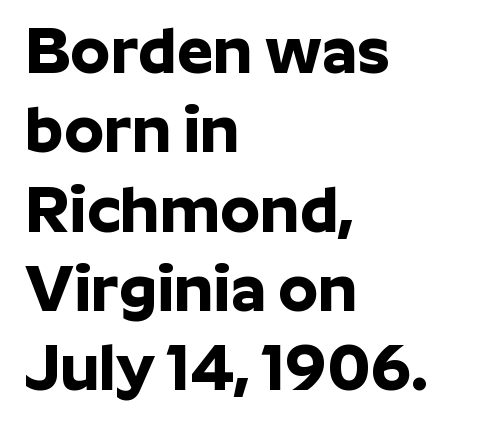
The image shows 64 px bold sans-serif type, upright; set left-aligned, line spacing 1.24x, normal letter spacing, not underlined; low stroke contrast and a medium x-height.
